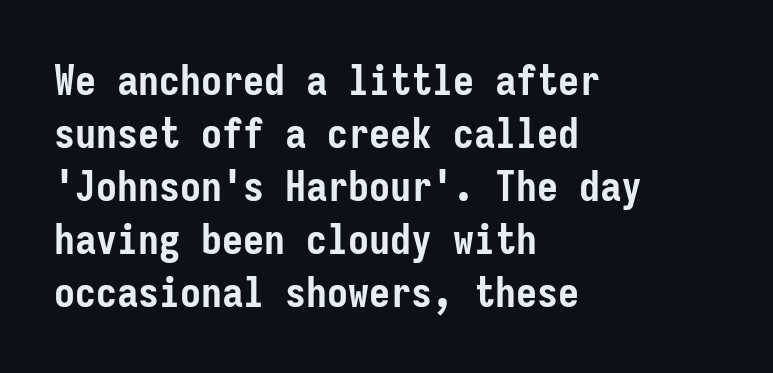
The image shows 42 px semibold, condensed sans-serif type, upright, monospaced; set left-aligned, normal line spacing (1.26x), normal letter spacing, not underlined; low stroke contrast and a medium x-height.
